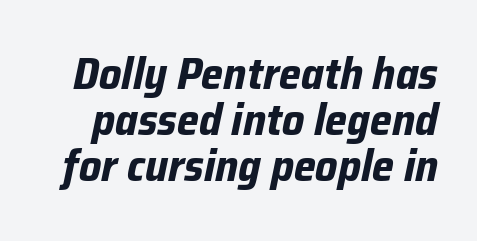
{"italic": "yes", "lean": "right", "slant_degrees": 12, "bold": "yes", "weight": "bold", "width": "normal", "stroke_contrast": "low", "x_height": "medium", "monospaced": "no", "underline": "no", "line_spacing": "tight", "line_spacing_ratio": 1.05, "letter_spacing": "normal", "letter_spacing_em": 0.0, "glyph_px": 44}
